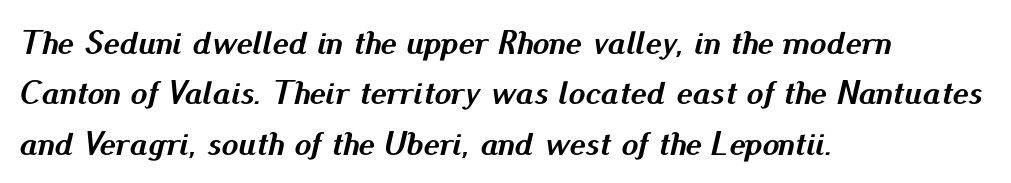
{"italic": "yes", "lean": "right", "slant_degrees": 13, "bold": "yes", "weight": "semibold", "width": "normal", "stroke_contrast": "medium", "x_height": "small", "monospaced": "no", "underline": "no", "align": "left", "line_spacing": "normal", "line_spacing_ratio": 1.48, "letter_spacing": "normal", "letter_spacing_em": 0.0, "glyph_px": 34}
